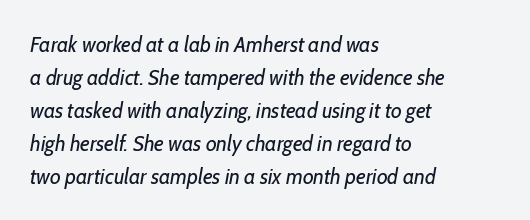
The image shows 22 px text type, italic (leaning right); set left-aligned, normal line spacing (1.5x), normal letter spacing, not underlined.
